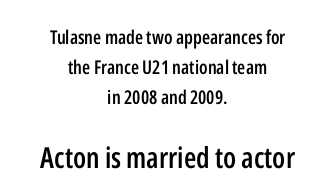
{"serif": "no", "italic": "no", "bold": "semi", "weight": "semibold", "width": "condensed", "stroke_contrast": "low", "x_height": "medium", "monospaced": "no", "underline": "no", "align": "center", "line_spacing": "normal", "line_spacing_ratio": 1.59, "letter_spacing": "normal", "letter_spacing_em": 0.0, "larger_block": "second", "size_ratio": 1.53, "glyph_px": 29}
